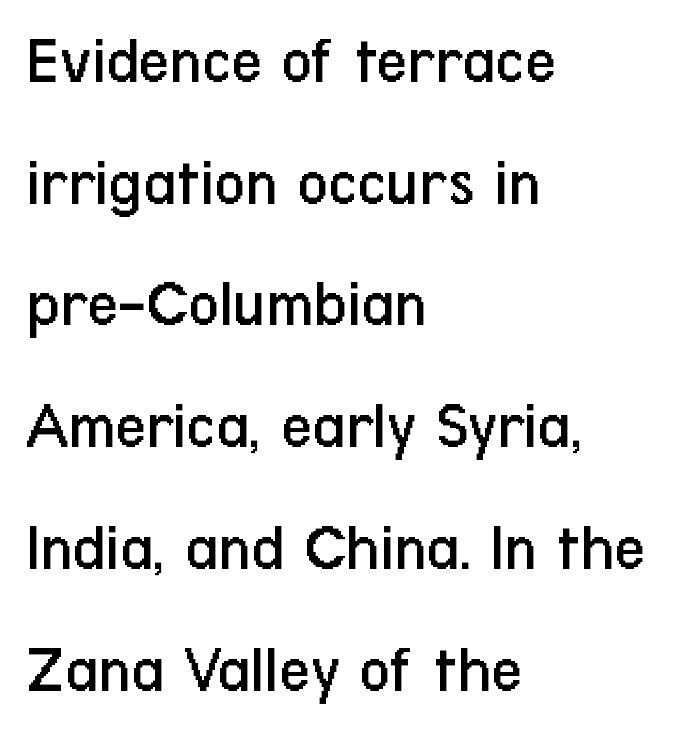
Q: Is the text bold? A: No.
Q: Is the text italic (slanted)? A: No, it is upright.
Q: Is the typeface a serif or a sans-serif typeface? A: Sans-serif.
Q: Is the text underlined? A: No.
Q: How is the paragraph aligned? A: Left-aligned.
Q: Is the spacing between letters normal or unusually wide? A: Normal.
Q: Width (condensed, normal, or wide)? A: Condensed.
Q: Stroke contrast? A: Low.
Q: x-height? A: Medium.
Q: Monospaced? A: No.
